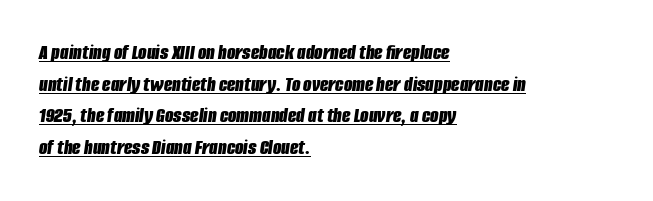
The image shows 22 px bold type, italic (leaning right); set left-aligned, normal line spacing (1.44x), normal letter spacing, underlined.
